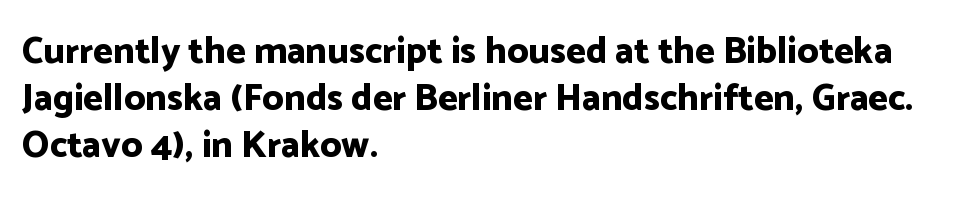
Q: Is the text bold? A: Yes.
Q: Is the text italic (slanted)? A: No, it is upright.
Q: Is the typeface a serif or a sans-serif typeface? A: Sans-serif.
Q: Is the text underlined? A: No.
Q: How is the paragraph aligned? A: Left-aligned.
Q: Is the spacing between letters normal or unusually wide? A: Normal.
Q: Is the spacing between lines tight, normal or loose? A: Normal.
Q: Width (condensed, normal, or wide)? A: Normal.
Q: Stroke contrast? A: Low.
Q: x-height? A: Medium.
Q: Monospaced? A: No.
